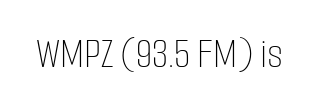
Q: Is the text bold? A: No.
Q: Is the text italic (slanted)? A: No, it is upright.
Q: Is the text underlined? A: No.
Q: Is the spacing between letters normal or unusually wide? A: Normal.
Q: Width (condensed, normal, or wide)? A: Condensed.
Q: Stroke contrast? A: Low.
Q: x-height? A: Medium.
Q: Monospaced? A: No.
